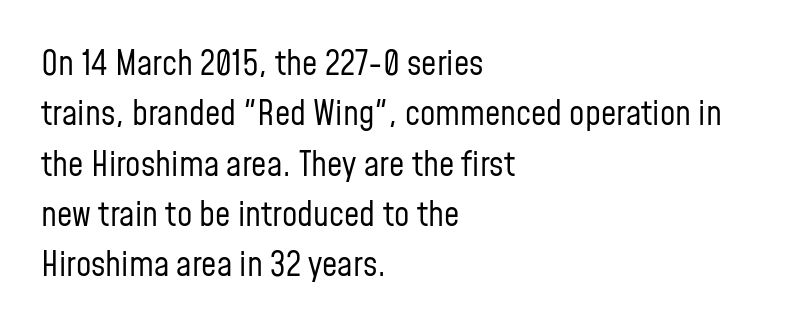
{"serif": "no", "italic": "no", "bold": "no", "weight": "regular", "width": "condensed", "stroke_contrast": "low", "x_height": "medium", "monospaced": "no", "underline": "no", "align": "left", "line_spacing": "normal", "line_spacing_ratio": 1.48, "letter_spacing": "normal", "letter_spacing_em": 0.0, "glyph_px": 34}
